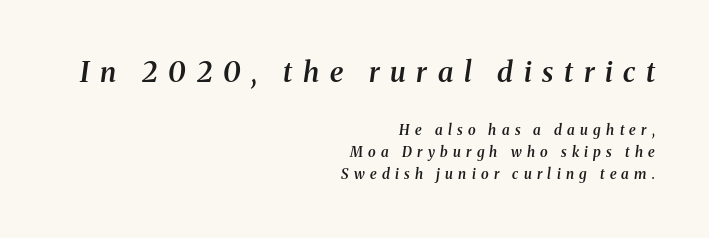
{"serif": "yes", "italic": "yes", "lean": "right", "slant_degrees": 8, "bold": "semi", "weight": "semibold", "width": "normal", "stroke_contrast": "medium", "x_height": "medium", "monospaced": "no", "underline": "no", "align": "right", "line_spacing": "normal", "line_spacing_ratio": 1.59, "letter_spacing": "wide", "letter_spacing_em": 0.38, "larger_block": "first", "size_ratio": 2.0, "glyph_px": 28}
